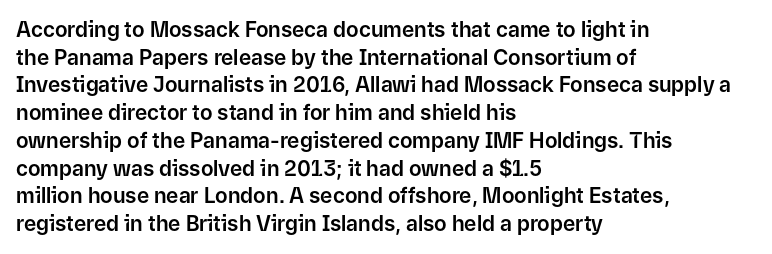
The image shows 21 px text type, upright; set left-aligned, normal line spacing (1.32x), normal letter spacing, not underlined.
